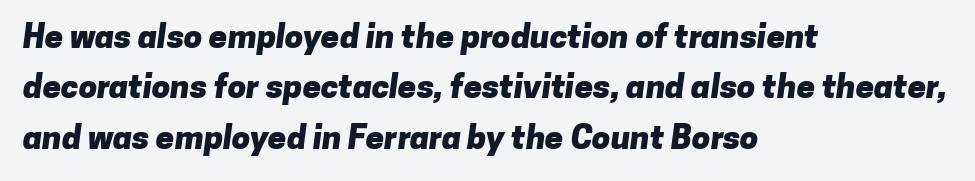
Q: Is the text bold? A: Yes.
Q: Is the typeface a serif or a sans-serif typeface? A: Sans-serif.
Q: Is the text underlined? A: No.
Q: How is the paragraph aligned? A: Left-aligned.
Q: Is the spacing between letters normal or unusually wide? A: Normal.
Q: Is the spacing between lines tight, normal or loose? A: Normal.
Q: Width (condensed, normal, or wide)? A: Normal.
Q: Stroke contrast? A: Low.
Q: x-height? A: Medium.
Q: Monospaced? A: No.
